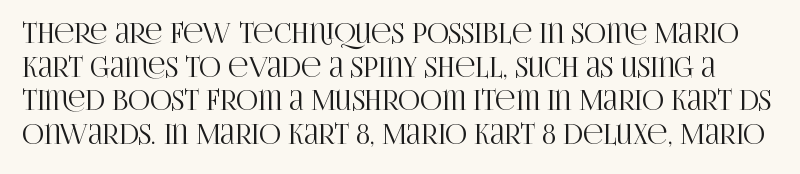
{"italic": "no", "underline": "no", "line_spacing": "normal", "line_spacing_ratio": 1.25, "letter_spacing": "normal", "letter_spacing_em": 0.0, "glyph_px": 27}
